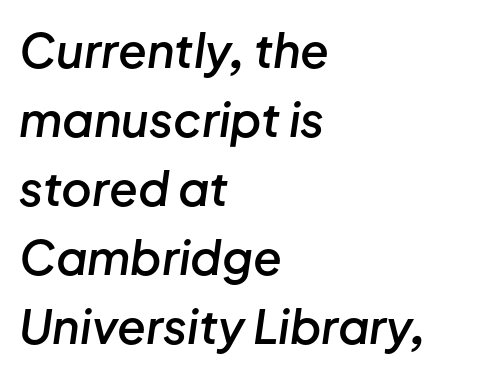
Q: Is the text bold? A: Semi-bold.
Q: Is the text italic (slanted)? A: Yes, it leans right by about 8 degrees.
Q: Is the text underlined? A: No.
Q: How is the paragraph aligned? A: Left-aligned.
Q: Is the spacing between letters normal or unusually wide? A: Normal.
Q: Is the spacing between lines tight, normal or loose? A: Normal.
Q: Width (condensed, normal, or wide)? A: Normal.
Q: Stroke contrast? A: Low.
Q: x-height? A: Medium.
Q: Monospaced? A: No.
